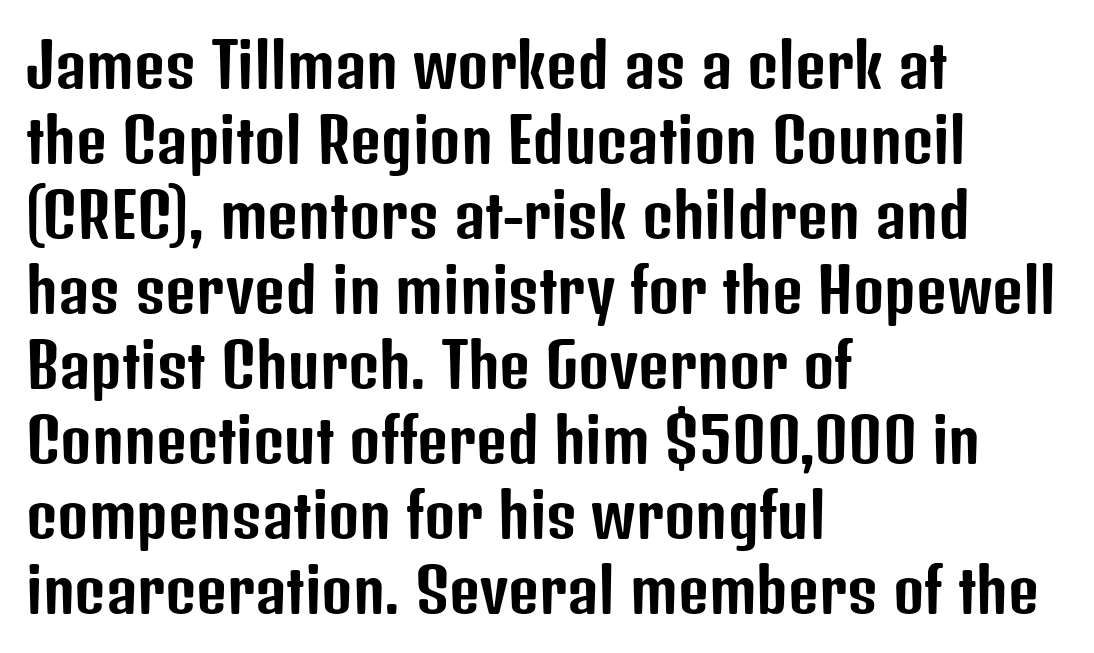
Do the characters align in a grid? No, the font is proportional. Horizontal alignment here is leftward, the default for most running prose. Does the type have serifs? No, each stem ends abruptly. Short note: letters normally spaced.
